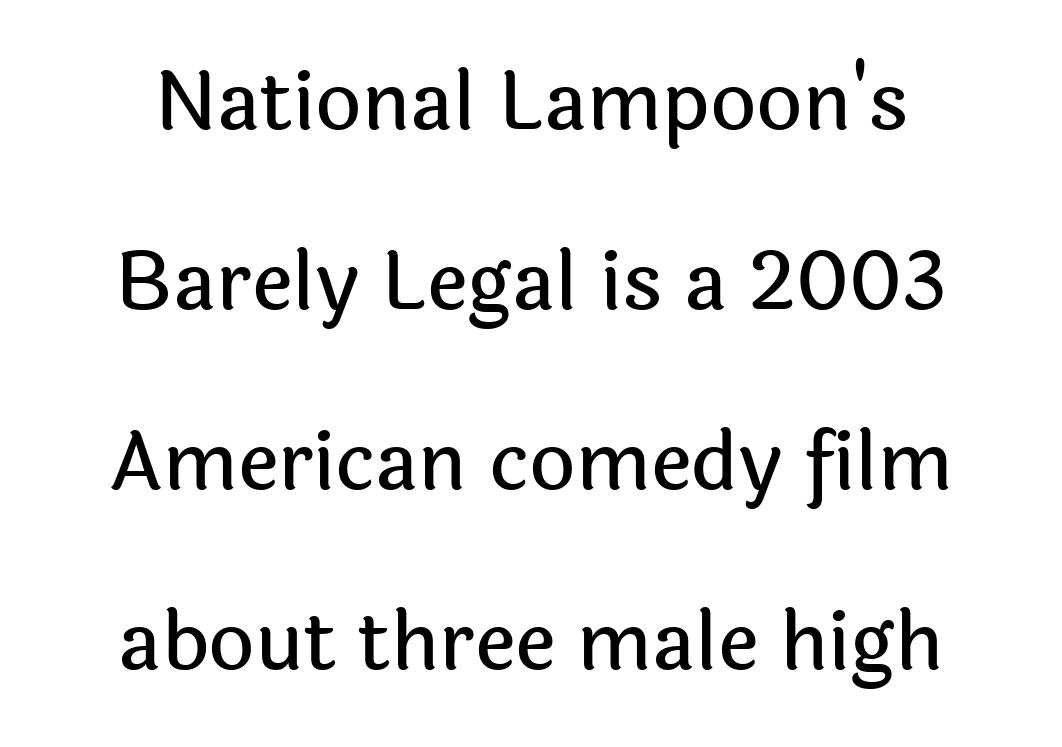
The image shows 80 px sans-serif type, upright; set centered, loose line spacing (2.25x), normal letter spacing, not underlined; a medium x-height.
